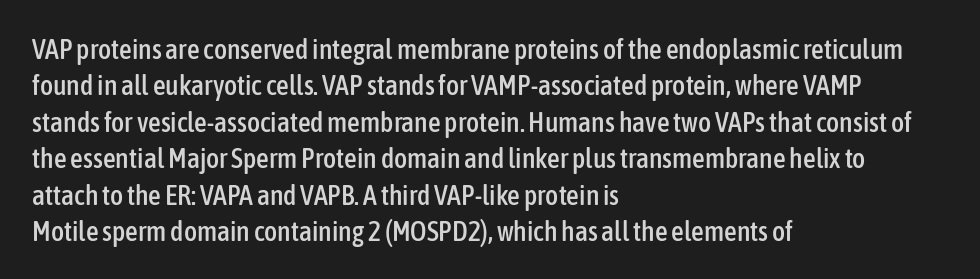
No feet cap the strokes, marking this as sans-serif type. Rule under the text: the space is simply empty. Glyph-to-glyph distance matches everyday printed text. Note the varied advance widths — an 'i' is clearly narrower than an 'm'.
